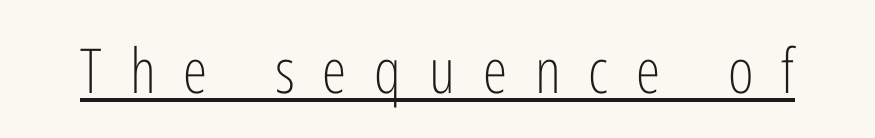
{"serif": "no", "italic": "no", "bold": "no", "weight": "light", "width": "condensed", "stroke_contrast": "low", "x_height": "medium", "monospaced": "no", "underline": "yes", "letter_spacing": "wide", "letter_spacing_em": 0.45, "glyph_px": 62}
